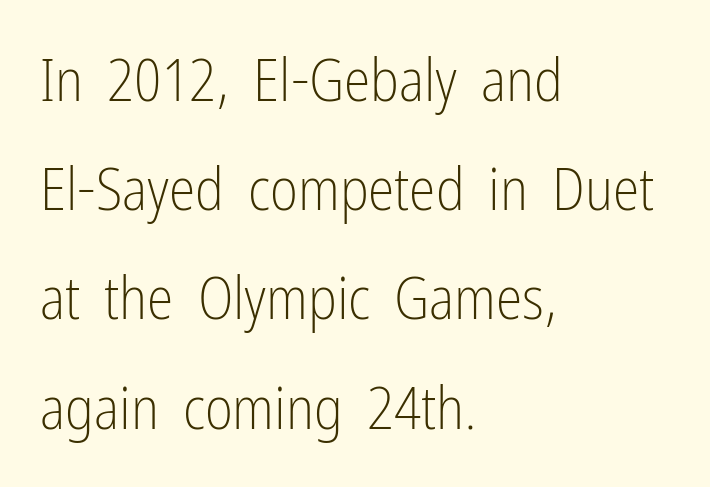
The image shows 60 px light, condensed sans-serif type, upright; set left-aligned, line spacing 1.82x, normal letter spacing, not underlined; low stroke contrast and a medium x-height.
